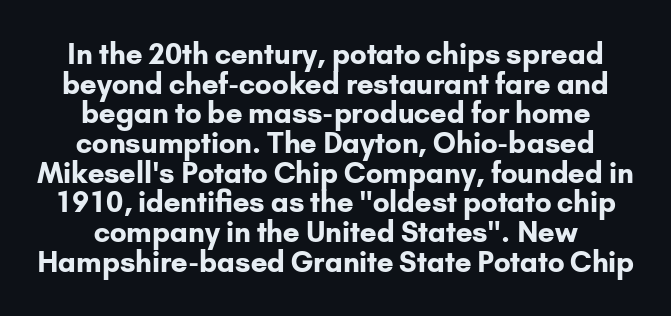
Q: Is the text bold? A: Yes.
Q: Is the text italic (slanted)? A: No, it is upright.
Q: Is the typeface a serif or a sans-serif typeface? A: Sans-serif.
Q: Is the text underlined? A: No.
Q: How is the paragraph aligned? A: Centered.
Q: Is the spacing between letters normal or unusually wide? A: Normal.
Q: Is the spacing between lines tight, normal or loose? A: Tight.
Q: Width (condensed, normal, or wide)? A: Normal.
Q: Stroke contrast? A: Low.
Q: x-height? A: Small.
Q: Monospaced? A: No.
